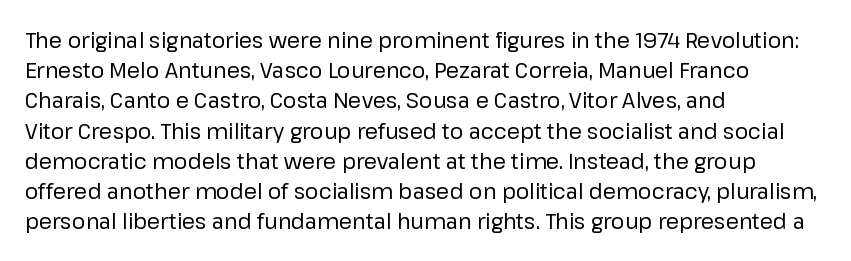
Q: Is the text bold? A: No.
Q: Is the text italic (slanted)? A: No, it is upright.
Q: Is the text underlined? A: No.
Q: How is the paragraph aligned? A: Left-aligned.
Q: Is the spacing between letters normal or unusually wide? A: Normal.
Q: Is the spacing between lines tight, normal or loose? A: Normal.
